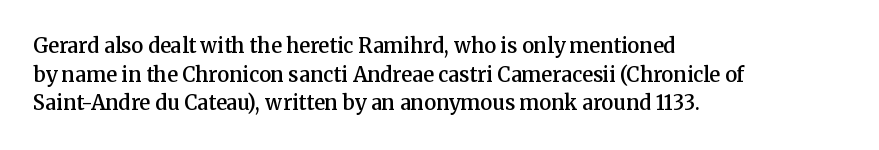
{"italic": "no", "bold": "semi", "underline": "no", "align": "left", "line_spacing": "normal", "line_spacing_ratio": 1.43, "letter_spacing": "normal", "letter_spacing_em": 0.0, "glyph_px": 20}
